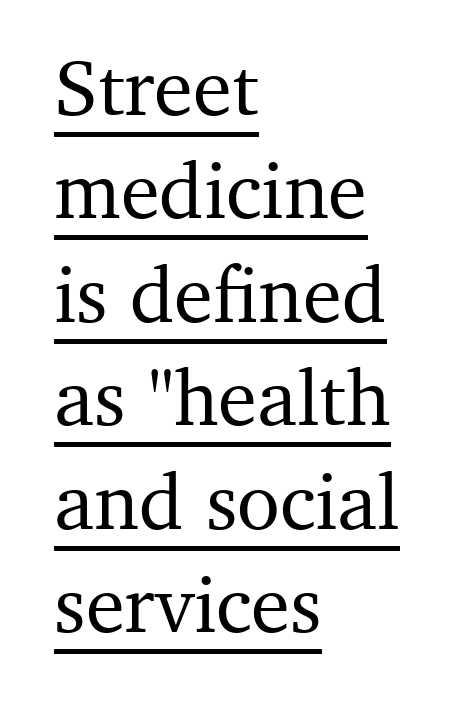
{"serif": "yes", "italic": "no", "width": "normal", "stroke_contrast": "medium", "x_height": "medium", "monospaced": "no", "underline": "yes", "align": "left", "line_spacing": "normal", "line_spacing_ratio": 1.31, "letter_spacing": "normal", "letter_spacing_em": 0.0, "glyph_px": 79}
